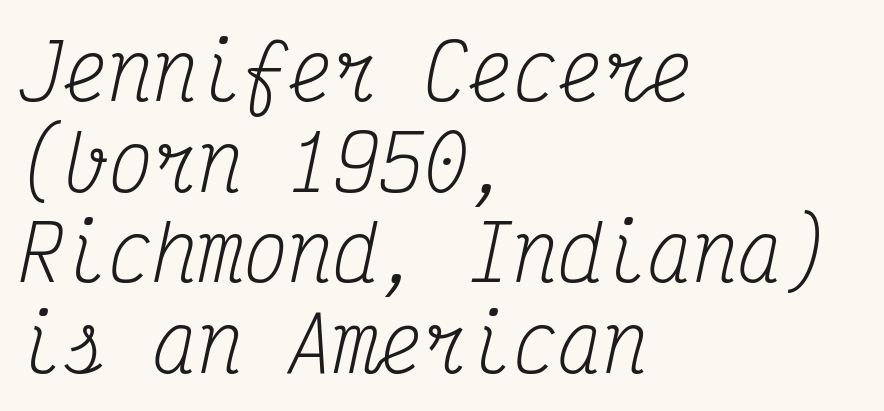
Q: Is the text bold? A: No.
Q: Is the text italic (slanted)? A: Yes, it leans right by about 12 degrees.
Q: Is the typeface a serif or a sans-serif typeface? A: Serif.
Q: Is the text underlined? A: No.
Q: How is the paragraph aligned? A: Left-aligned.
Q: Is the spacing between letters normal or unusually wide? A: Normal.
Q: Width (condensed, normal, or wide)? A: Condensed.
Q: Stroke contrast? A: Medium.
Q: x-height? A: Medium.
Q: Monospaced? A: Yes.
